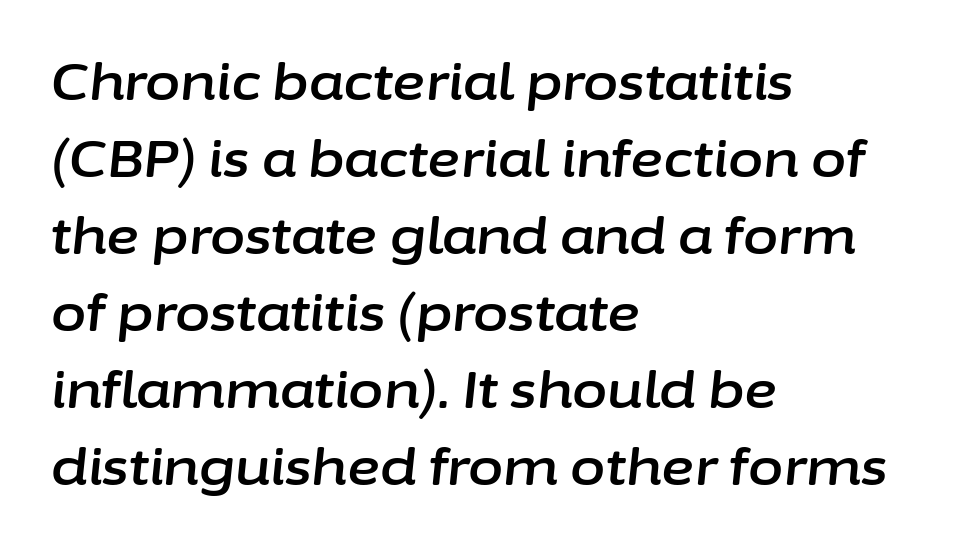
{"italic": "yes", "lean": "right", "slant_degrees": 6, "width": "normal", "stroke_contrast": "low", "x_height": "medium", "monospaced": "no", "underline": "no", "align": "left", "line_spacing": "normal", "line_spacing_ratio": 1.51, "letter_spacing": "normal", "letter_spacing_em": 0.0, "glyph_px": 51}
